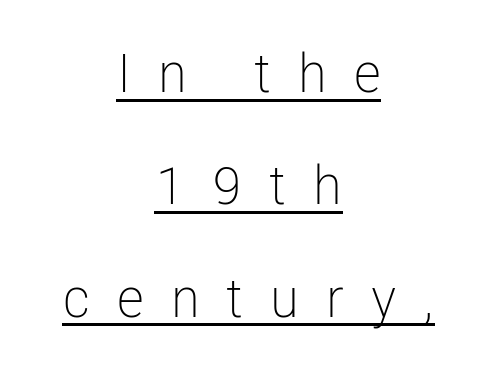
{"serif": "no", "italic": "no", "bold": "no", "weight": "light", "width": "condensed", "stroke_contrast": "low", "x_height": "medium", "monospaced": "no", "underline": "yes", "align": "center", "line_spacing": "loose", "line_spacing_ratio": 2.08, "letter_spacing": "wide", "letter_spacing_em": 0.5, "glyph_px": 54}
